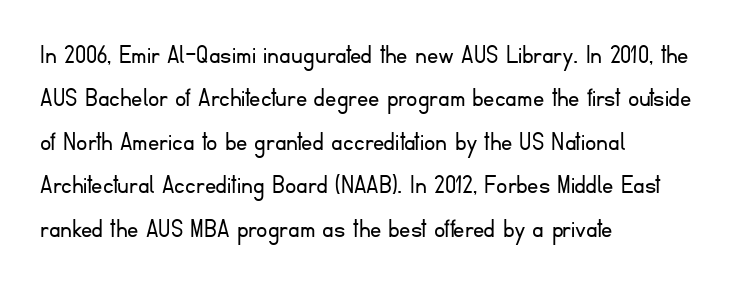
{"serif": "no", "italic": "no", "bold": "no", "weight": "light", "width": "normal", "stroke_contrast": "low", "x_height": "small", "monospaced": "no", "underline": "no", "align": "left", "line_spacing": "normal", "line_spacing_ratio": 1.55, "letter_spacing": "normal", "letter_spacing_em": 0.0, "glyph_px": 28}
